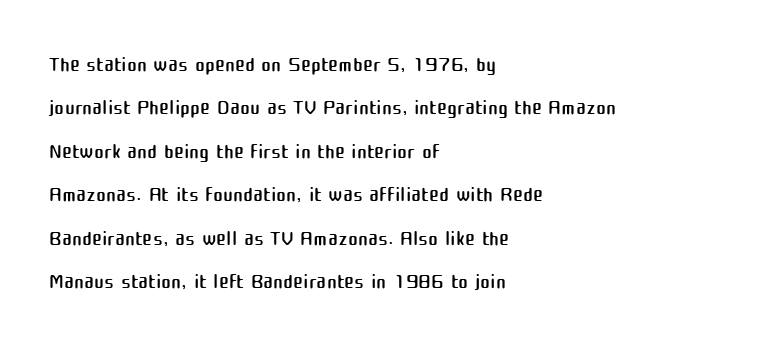
The vertical gap from one line to the next is medium. Reading down the block, your eye returns to a fixed left position each line. A quiet, ordinary-to-light weight characterises the typeface. These lines are rendered in a variable-pitch font. If you drew a line through each stem, it would be perfectly vertical. How are the letters spaced? Ordinarily, with no added tracking.
